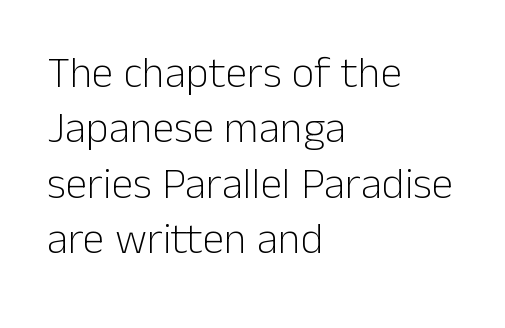
The image shows 44 px light sans-serif type, upright; set left-aligned, normal line spacing (1.26x), normal letter spacing, not underlined; low stroke contrast and a medium x-height.
